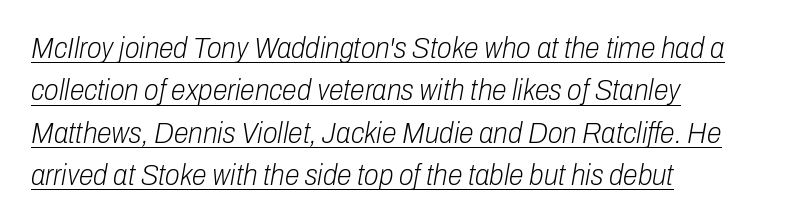
Stems and bowls with no extra thickness — not bold. This is oblique type, the kind used for emphasis or titles. The face used here is proportionally spaced, like ordinary book or web type. The letters sit at their default tracking, neither squeezed nor spread.
